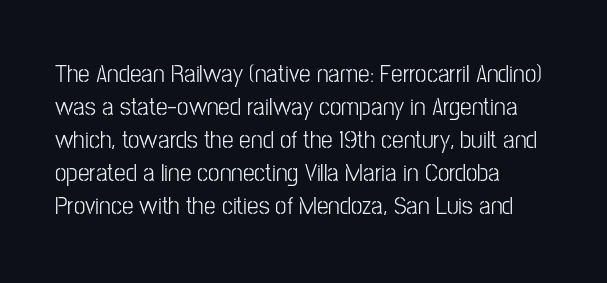
Q: Is the text bold? A: No.
Q: Is the text italic (slanted)? A: No, it is upright.
Q: Is the text underlined? A: No.
Q: How is the paragraph aligned? A: Left-aligned.
Q: Is the spacing between letters normal or unusually wide? A: Normal.
Q: Is the spacing between lines tight, normal or loose? A: Normal.
